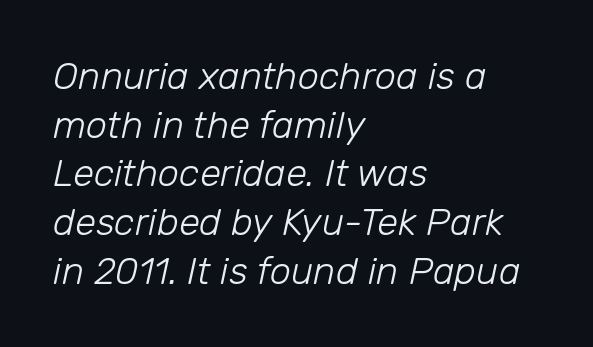
{"italic": "yes", "lean": "right", "slant_degrees": 12, "bold": "no", "weight": "light", "width": "normal", "stroke_contrast": "low", "x_height": "medium", "monospaced": "no", "underline": "no", "align": "left", "line_spacing": "normal", "line_spacing_ratio": 1.28, "letter_spacing": "normal", "letter_spacing_em": 0.0, "glyph_px": 38}
